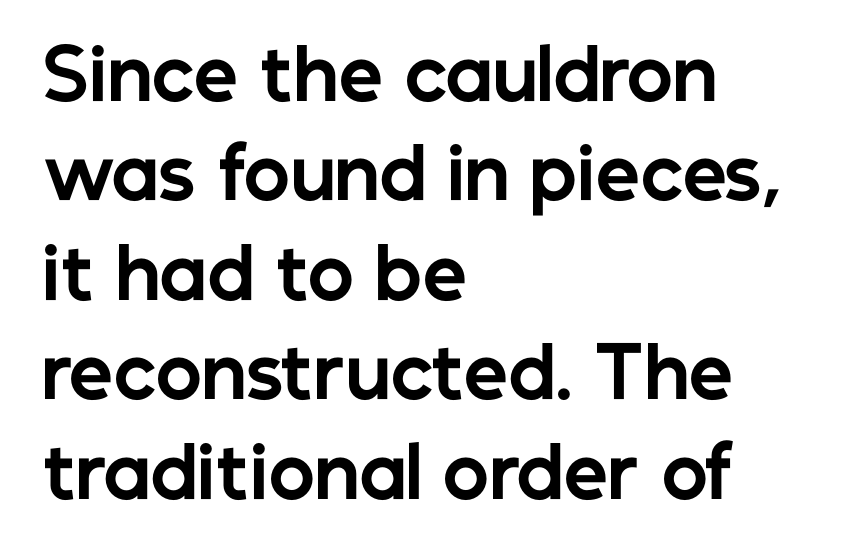
Tracking value appears to be zero — textbook default spacing. What weight is shown? A full bold with thick strokes. Only glyphs here, with clear space below each row. Unlike a traditional serif, this face leaves its strokes unadorned.
